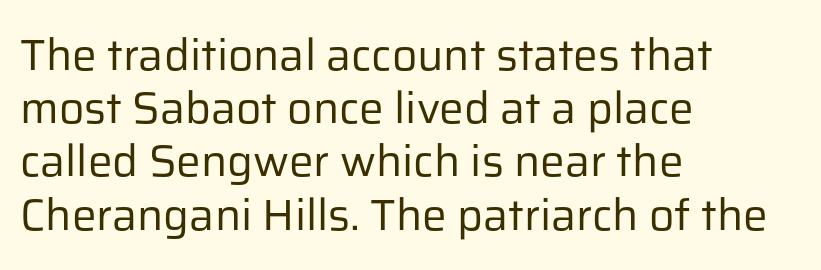
Q: Is the text bold? A: No.
Q: Is the text italic (slanted)? A: No, it is upright.
Q: Is the typeface a serif or a sans-serif typeface? A: Sans-serif.
Q: Is the text underlined? A: No.
Q: How is the paragraph aligned? A: Left-aligned.
Q: Is the spacing between letters normal or unusually wide? A: Normal.
Q: Width (condensed, normal, or wide)? A: Normal.
Q: Stroke contrast? A: Low.
Q: x-height? A: Medium.
Q: Monospaced? A: No.
